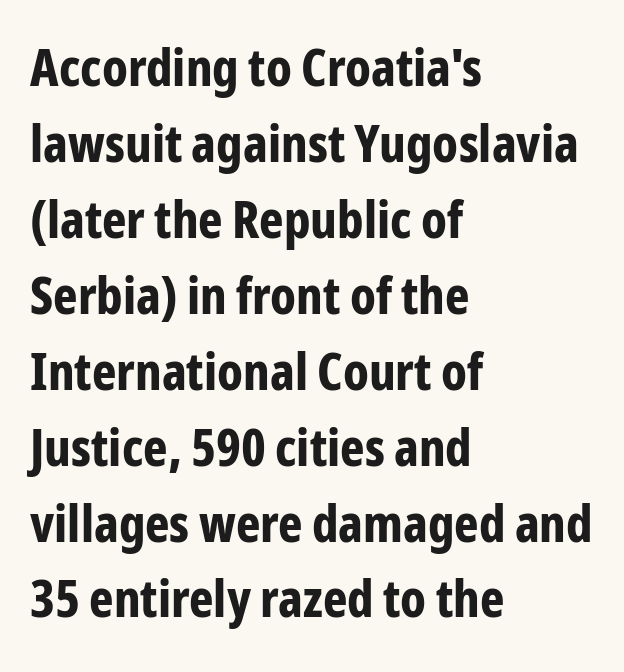
{"serif": "no", "italic": "no", "bold": "yes", "weight": "bold", "width": "condensed", "stroke_contrast": "low", "x_height": "medium", "monospaced": "no", "underline": "no", "align": "left", "line_spacing": "normal", "line_spacing_ratio": 1.46, "letter_spacing": "normal", "letter_spacing_em": 0.0, "glyph_px": 52}
